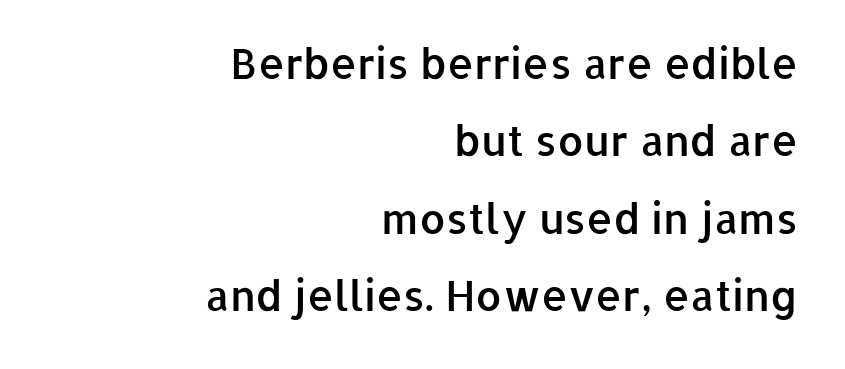
Descenders are the only things crossing below the line. You could not count columns in this text — the font is proportionally spaced. The characters look somewhat weighty, a semibold short of true bold. The lines are quadded right. The font family rendered here belongs to the sans-serif group.
